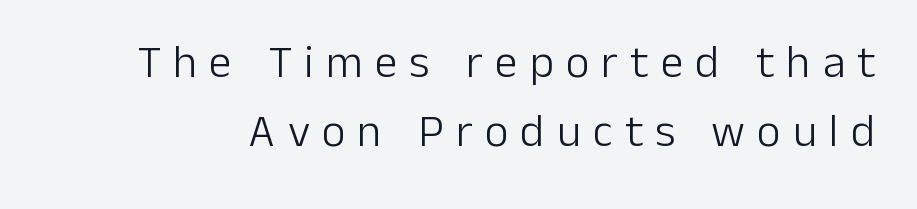
The image shows 46 px light sans-serif type, upright; set normal line spacing (1.5x), unusually wide letter spacing (+0.26 em), not underlined; low stroke contrast and a medium x-height.
